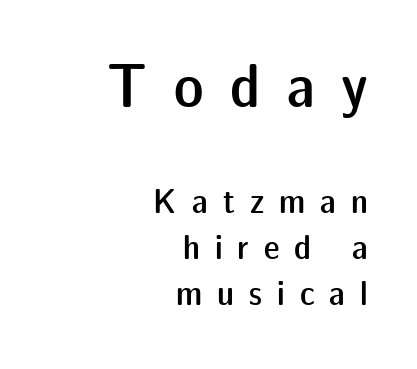
Q: Is the text bold? A: Semi-bold.
Q: Is the text italic (slanted)? A: No, it is upright.
Q: Is the typeface a serif or a sans-serif typeface? A: Sans-serif.
Q: Is the text underlined? A: No.
Q: How is the paragraph aligned? A: Right-aligned.
Q: Is the spacing between letters normal or unusually wide? A: Unusually wide.
Q: Is the spacing between lines tight, normal or loose? A: Normal.
Q: Which block of text is set in a larger size, the first (top) or the second (bottom)? A: The first (top) one.
Q: Width (condensed, normal, or wide)? A: Normal.
Q: Stroke contrast? A: Low.
Q: x-height? A: Medium.
Q: Monospaced? A: No.
